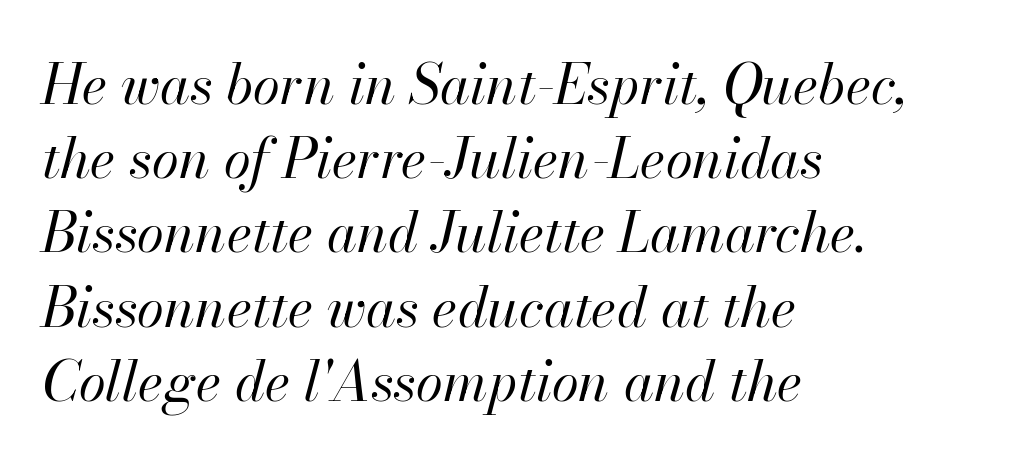
The image shows 55 px regular-weight type, italic (leaning right); set left-aligned, normal line spacing (1.35x), normal letter spacing, not underlined; high stroke contrast and a small x-height.
